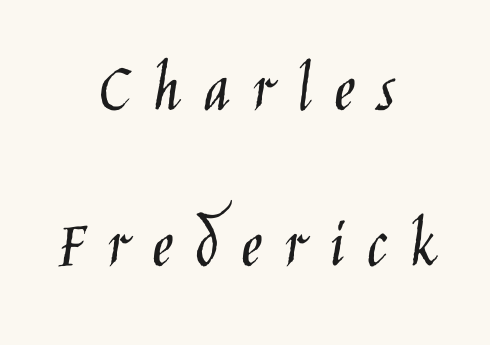
{"serif": "no", "bold": "no", "weight": "light", "width": "condensed", "stroke_contrast": "low", "x_height": "large", "monospaced": "no", "underline": "no", "align": "center", "line_spacing": "loose", "line_spacing_ratio": 2.16, "letter_spacing": "wide", "letter_spacing_em": 0.31, "glyph_px": 72}
